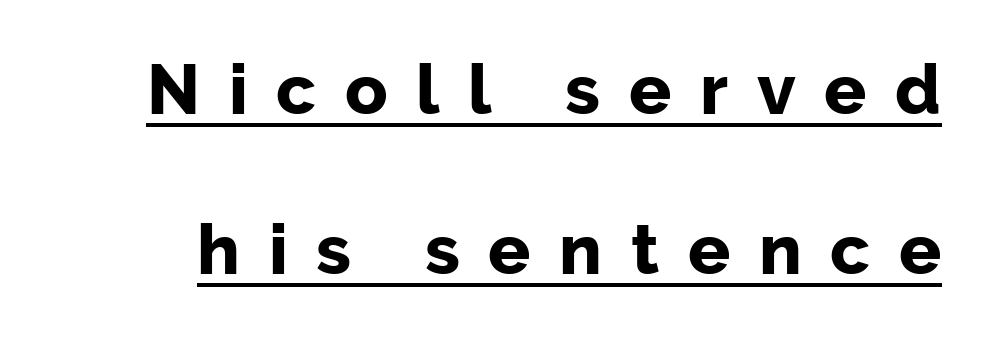
Examine the stroke ends and you'll find no serifs. Chunky letters — that's bold for sure. Proportional: the letters do not fall into vertical columns. The lettering holds an erect, upright posture throughout. Glyph-to-glyph distance is far greater than everyday printed text.
